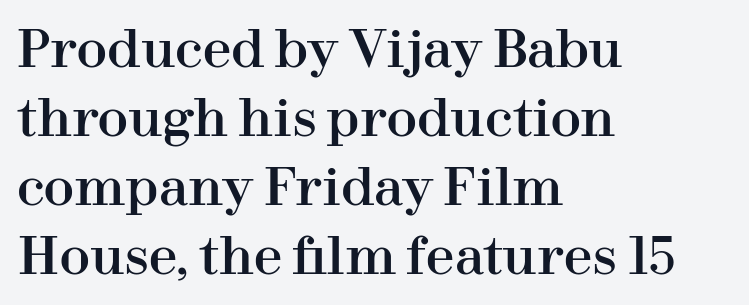
{"serif": "yes", "italic": "no", "width": "normal", "stroke_contrast": "high", "x_height": "medium", "monospaced": "no", "underline": "no", "align": "left", "line_spacing": "normal", "line_spacing_ratio": 1.35, "letter_spacing": "normal", "letter_spacing_em": 0.0, "glyph_px": 51}
